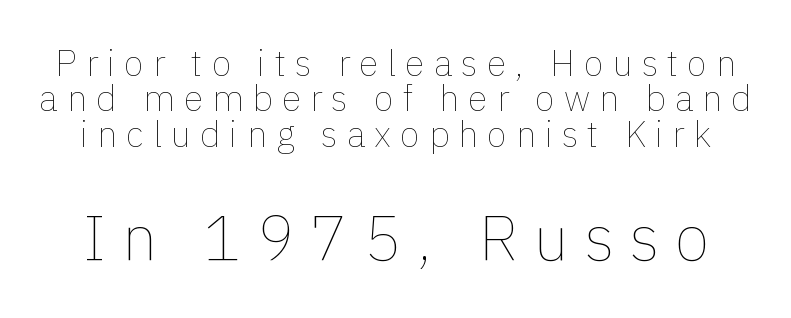
Q: Is the text bold? A: No.
Q: Is the text italic (slanted)? A: No, it is upright.
Q: Is the text underlined? A: No.
Q: Is the spacing between letters normal or unusually wide? A: Unusually wide.
Q: Is the spacing between lines tight, normal or loose? A: Tight.
Q: Which block of text is set in a larger size, the first (top) or the second (bottom)? A: The second (bottom) one.
Q: Width (condensed, normal, or wide)? A: Normal.
Q: x-height? A: Medium.
Q: Monospaced? A: No.
